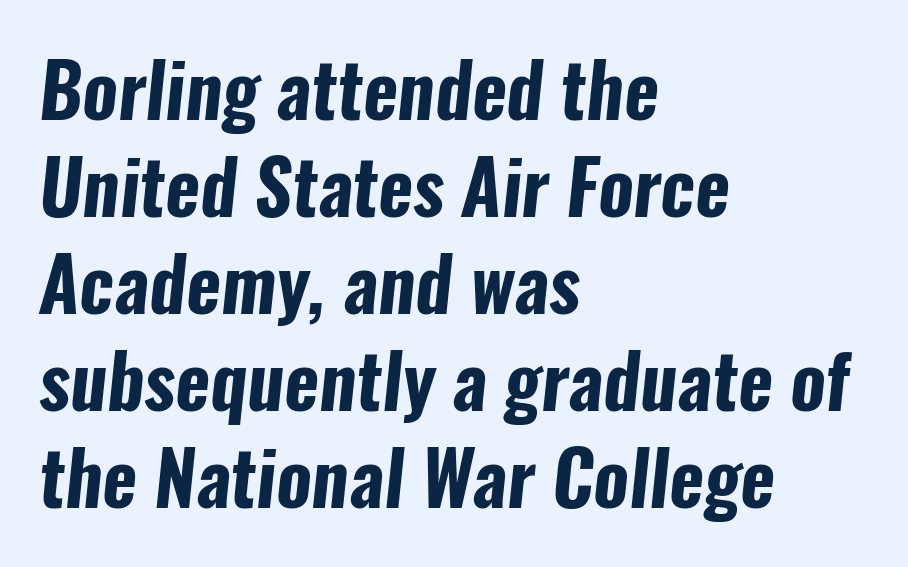
{"serif": "no", "bold": "yes", "weight": "bold", "width": "condensed", "stroke_contrast": "low", "x_height": "medium", "monospaced": "no", "underline": "no", "align": "left", "line_spacing": "normal", "line_spacing_ratio": 1.31, "letter_spacing": "normal", "letter_spacing_em": 0.0, "glyph_px": 74}
